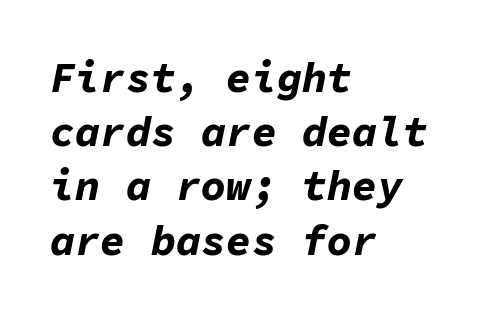
The image shows 42 px bold type, italic (leaning right), monospaced; set left-aligned, normal line spacing (1.29x), normal letter spacing, not underlined; low stroke contrast and a medium x-height.
